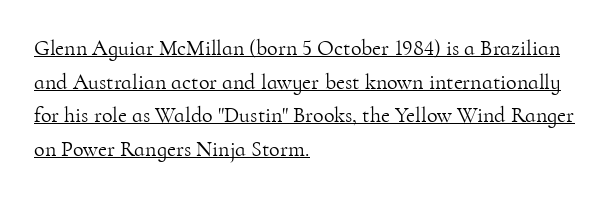
Q: Is the text bold? A: No.
Q: Is the text italic (slanted)? A: No, it is upright.
Q: Is the text underlined? A: Yes.
Q: How is the paragraph aligned? A: Left-aligned.
Q: Is the spacing between letters normal or unusually wide? A: Normal.
Q: Is the spacing between lines tight, normal or loose? A: Normal.
